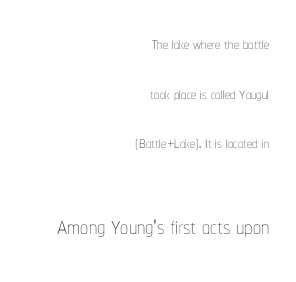
The image shows 32 px thin, condensed type, upright; set right-aligned, loose line spacing (2.36x), normal letter spacing, not underlined; the second (bottom) block is 1.52x larger; low stroke contrast and a medium x-height.
